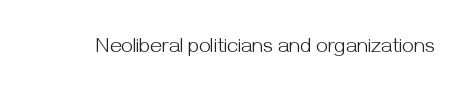
The image shows 21 px text type, upright; set normal letter spacing, not underlined.
